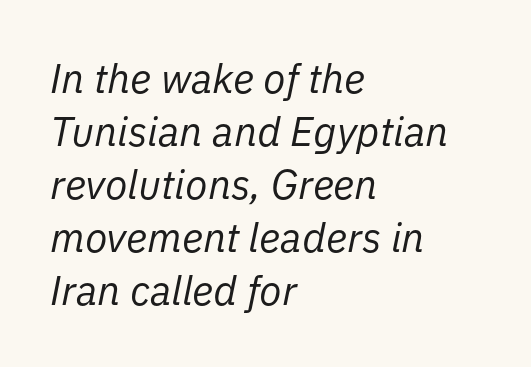
{"italic": "yes", "lean": "right", "slant_degrees": 11, "bold": "no", "weight": "regular", "width": "normal", "stroke_contrast": "low", "x_height": "medium", "monospaced": "no", "underline": "no", "align": "left", "line_spacing": "normal", "line_spacing_ratio": 1.29, "letter_spacing": "normal", "letter_spacing_em": 0.0, "glyph_px": 41}
